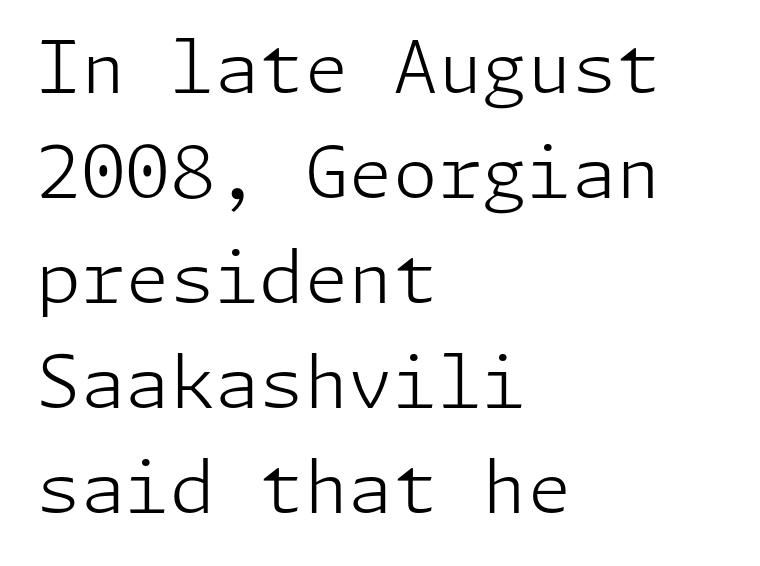
The image shows 72 px light sans-serif type, upright; set left-aligned, normal line spacing (1.46x), normal letter spacing, not underlined; low stroke contrast and a medium x-height.
